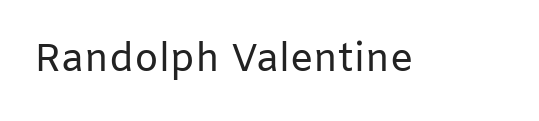
The image shows 39 px regular-weight sans-serif type, upright; set normal letter spacing, not underlined; low stroke contrast and a medium x-height.
